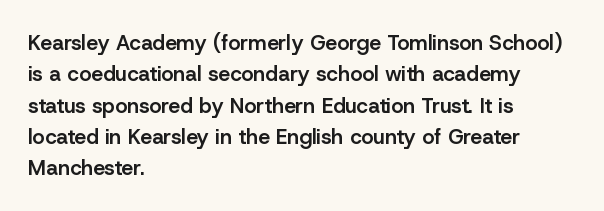
Q: Is the text bold? A: Semi-bold.
Q: Is the text italic (slanted)? A: No, it is upright.
Q: Is the text underlined? A: No.
Q: How is the paragraph aligned? A: Left-aligned.
Q: Is the spacing between letters normal or unusually wide? A: Normal.
Q: Is the spacing between lines tight, normal or loose? A: Normal.
